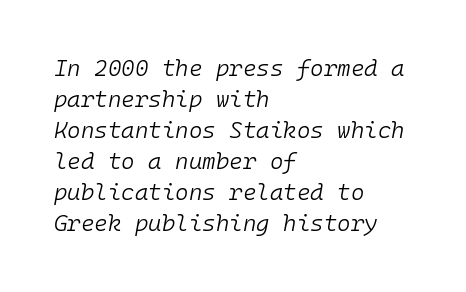
{"italic": "yes", "lean": "right", "slant_degrees": 10, "bold": "no", "underline": "no", "align": "left", "line_spacing": "normal", "line_spacing_ratio": 1.35, "letter_spacing": "normal", "letter_spacing_em": 0.0, "glyph_px": 23}
